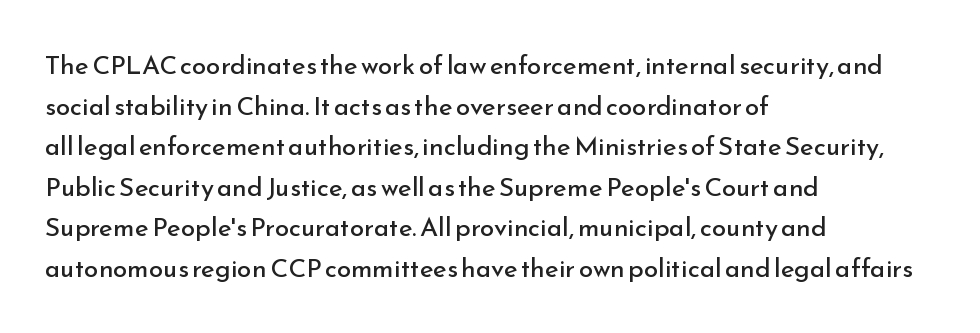
Q: Is the text bold? A: No.
Q: Is the text italic (slanted)? A: No, it is upright.
Q: Is the text underlined? A: No.
Q: How is the paragraph aligned? A: Left-aligned.
Q: Is the spacing between letters normal or unusually wide? A: Normal.
Q: Is the spacing between lines tight, normal or loose? A: Normal.
